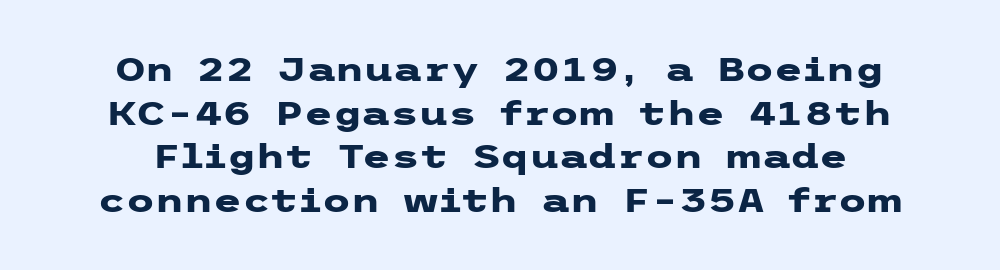
{"serif": "no", "italic": "no", "bold": "yes", "weight": "heavy", "width": "wide", "stroke_contrast": "low", "x_height": "medium", "underline": "no", "line_spacing": "normal", "line_spacing_ratio": 1.32, "letter_spacing": "normal", "letter_spacing_em": 0.0, "glyph_px": 33}
